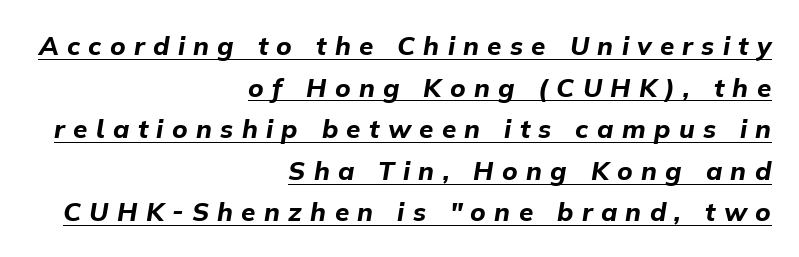
{"italic": "yes", "lean": "right", "slant_degrees": 9, "bold": "yes", "underline": "yes", "align": "right", "line_spacing": "normal", "line_spacing_ratio": 1.6, "letter_spacing": "wide", "letter_spacing_em": 0.32, "glyph_px": 26}
